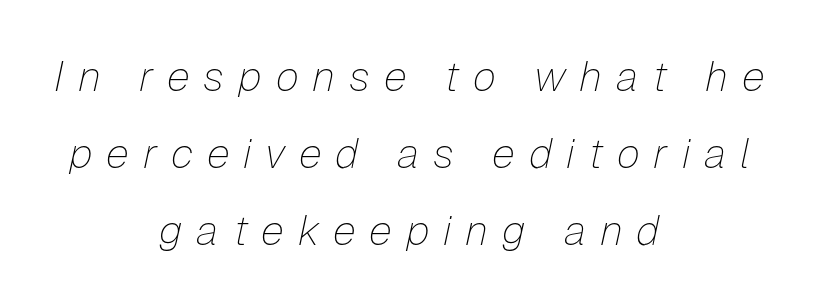
Q: Is the text bold? A: No.
Q: Is the text italic (slanted)? A: Yes, it leans right by about 12 degrees.
Q: Is the text underlined? A: No.
Q: How is the paragraph aligned? A: Centered.
Q: Is the spacing between letters normal or unusually wide? A: Unusually wide.
Q: Width (condensed, normal, or wide)? A: Normal.
Q: Stroke contrast? A: Low.
Q: x-height? A: Medium.
Q: Monospaced? A: No.
